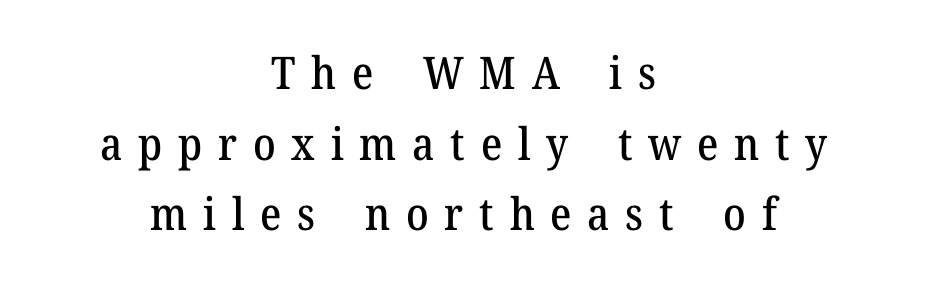
Quick note: interline space is typical. A typesetter would call this heavily tracked-out type. Centered paragraph, ragged on both sides. Spacing verdict: proportional, widths tailored to each character. This is roman type, the default non-slanted kind.
